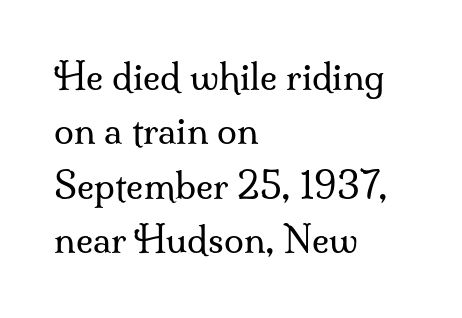
{"serif": "yes", "italic": "no", "bold": "no", "weight": "regular", "width": "normal", "stroke_contrast": "medium", "x_height": "small", "monospaced": "no", "underline": "no", "align": "left", "line_spacing": "normal", "line_spacing_ratio": 1.51, "letter_spacing": "normal", "letter_spacing_em": 0.0, "glyph_px": 36}
